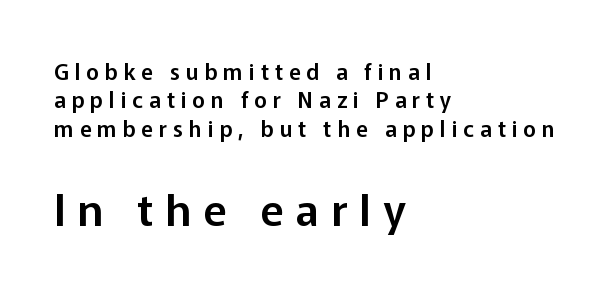
Q: Is the text italic (slanted)? A: No, it is upright.
Q: Is the typeface a serif or a sans-serif typeface? A: Sans-serif.
Q: Is the text underlined? A: No.
Q: How is the paragraph aligned? A: Left-aligned.
Q: Is the spacing between letters normal or unusually wide? A: Unusually wide.
Q: Is the spacing between lines tight, normal or loose? A: Normal.
Q: Which block of text is set in a larger size, the first (top) or the second (bottom)? A: The second (bottom) one.
Q: Width (condensed, normal, or wide)? A: Normal.
Q: Stroke contrast? A: Low.
Q: x-height? A: Medium.
Q: Monospaced? A: No.
